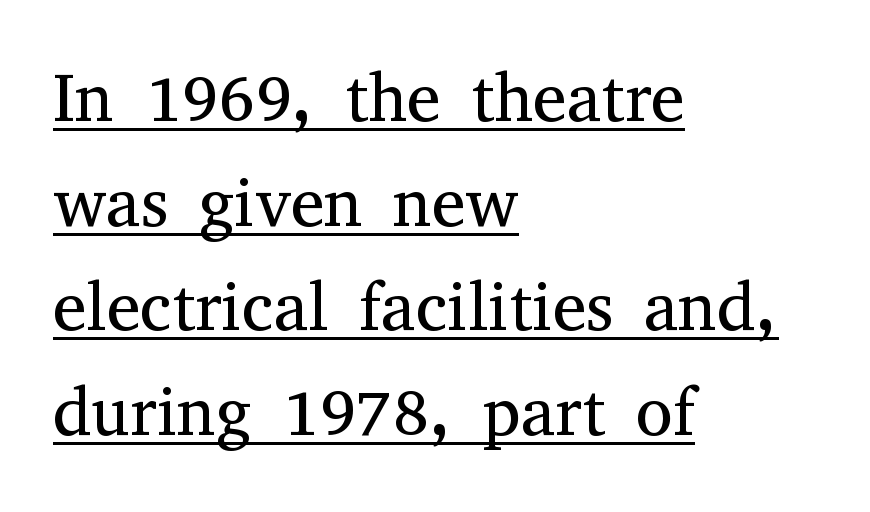
{"serif": "yes", "italic": "no", "bold": "no", "weight": "regular", "width": "normal", "stroke_contrast": "medium", "x_height": "medium", "monospaced": "no", "underline": "yes", "align": "left", "line_spacing": "normal", "line_spacing_ratio": 1.54, "letter_spacing": "normal", "letter_spacing_em": 0.0, "glyph_px": 68}
